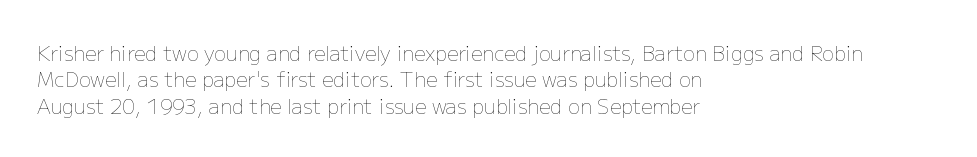
Q: Is the text bold? A: No.
Q: Is the text italic (slanted)? A: No, it is upright.
Q: Is the text underlined? A: No.
Q: How is the paragraph aligned? A: Left-aligned.
Q: Is the spacing between letters normal or unusually wide? A: Normal.
Q: Is the spacing between lines tight, normal or loose? A: Normal.
